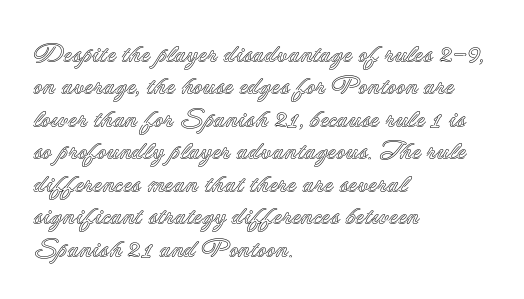
The image shows 26 px text type; set left-aligned, normal line spacing (1.25x), normal letter spacing, not underlined.
